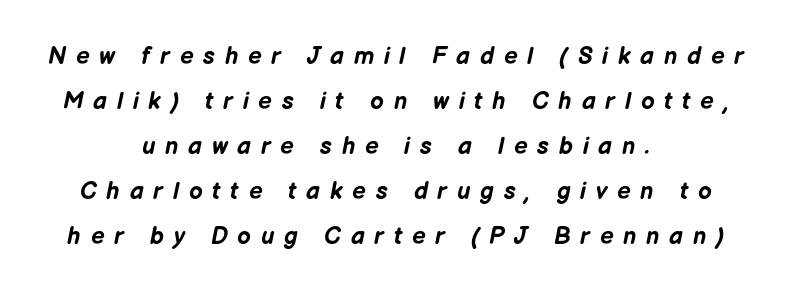
Q: Is the text bold? A: Yes.
Q: Is the text italic (slanted)? A: Yes, it leans right by about 12 degrees.
Q: Is the text underlined? A: No.
Q: How is the paragraph aligned? A: Centered.
Q: Is the spacing between letters normal or unusually wide? A: Unusually wide.
